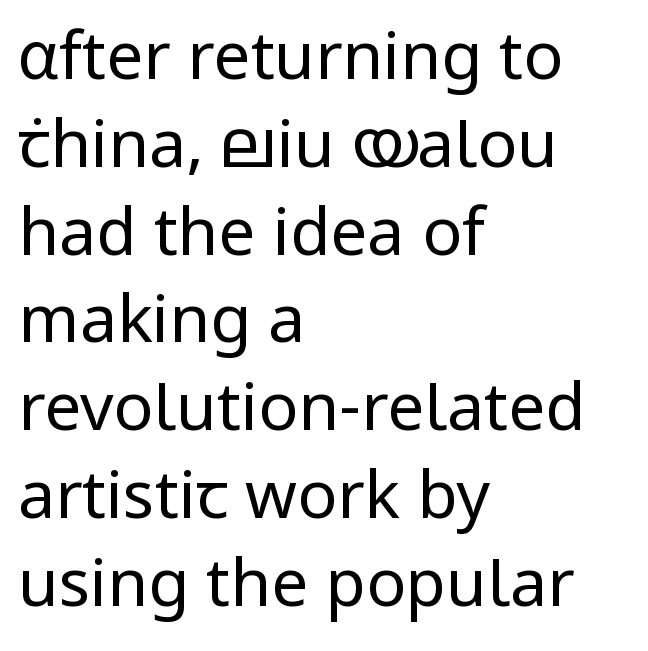
{"serif": "no", "italic": "no", "bold": "no", "weight": "regular", "width": "normal", "stroke_contrast": "low", "x_height": "medium", "monospaced": "no", "underline": "no", "align": "left", "line_spacing": "normal", "line_spacing_ratio": 1.33, "letter_spacing": "normal", "letter_spacing_em": 0.0, "glyph_px": 66}
